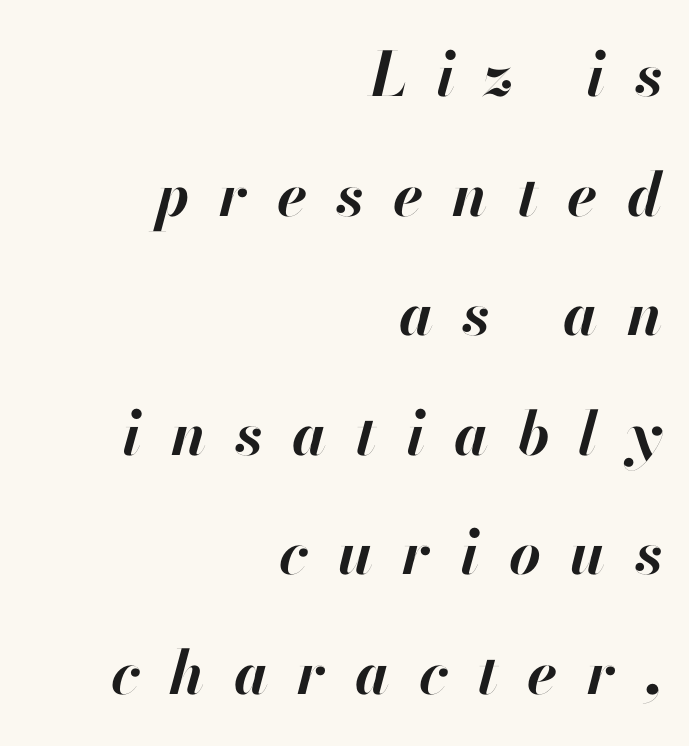
The image shows 61 px bold type, italic (leaning right); set right-aligned, loose line spacing (1.96x), unusually wide letter spacing (+0.48 em), not underlined; high stroke contrast and a small x-height.
